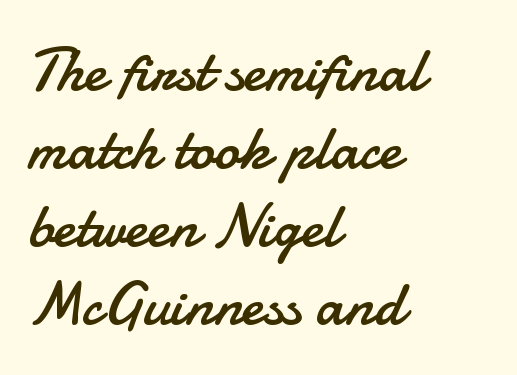
The rag falls on the right side of this text block. Vertically, the passage feels balanced, rows spaced as you'd expect. Honestly, there is no underline to notice here at all. Serif or sans? Sans — the stroke terminals are bare.
